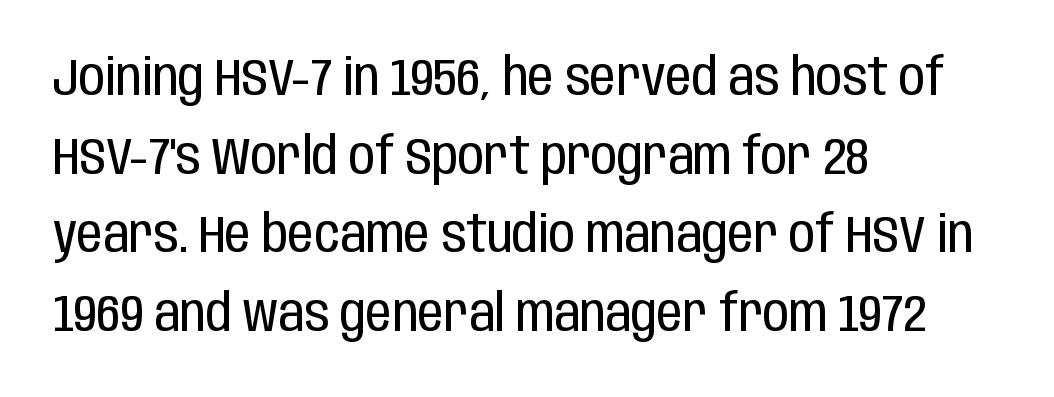
The image shows 52 px regular-weight, condensed sans-serif type, upright; set left-aligned, normal line spacing (1.51x), normal letter spacing, not underlined; low stroke contrast and a large x-height.
